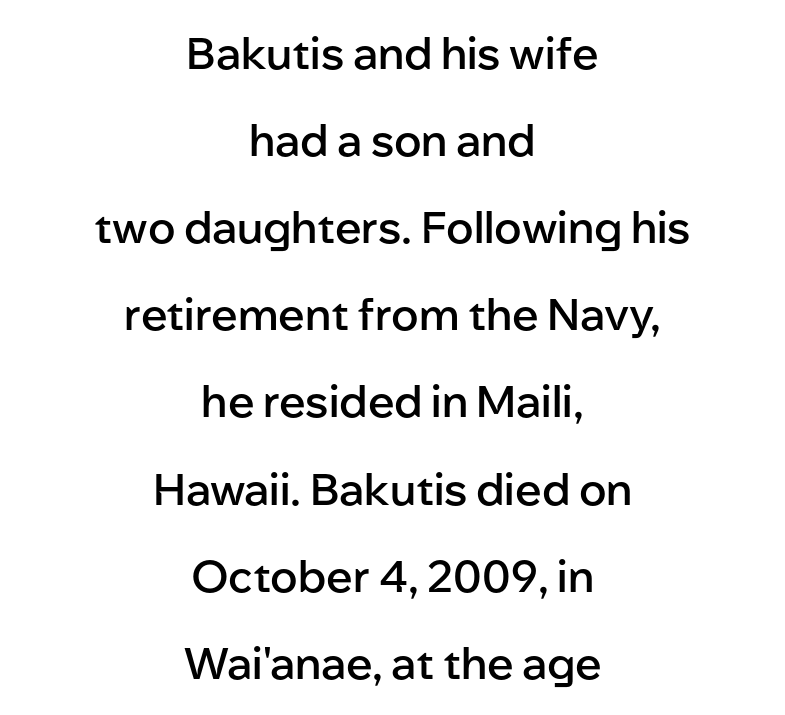
{"serif": "no", "italic": "no", "bold": "semi", "weight": "semibold", "width": "normal", "stroke_contrast": "low", "x_height": "medium", "monospaced": "no", "underline": "no", "align": "center", "line_spacing": "loose", "line_spacing_ratio": 1.98, "letter_spacing": "normal", "letter_spacing_em": 0.0, "glyph_px": 44}
